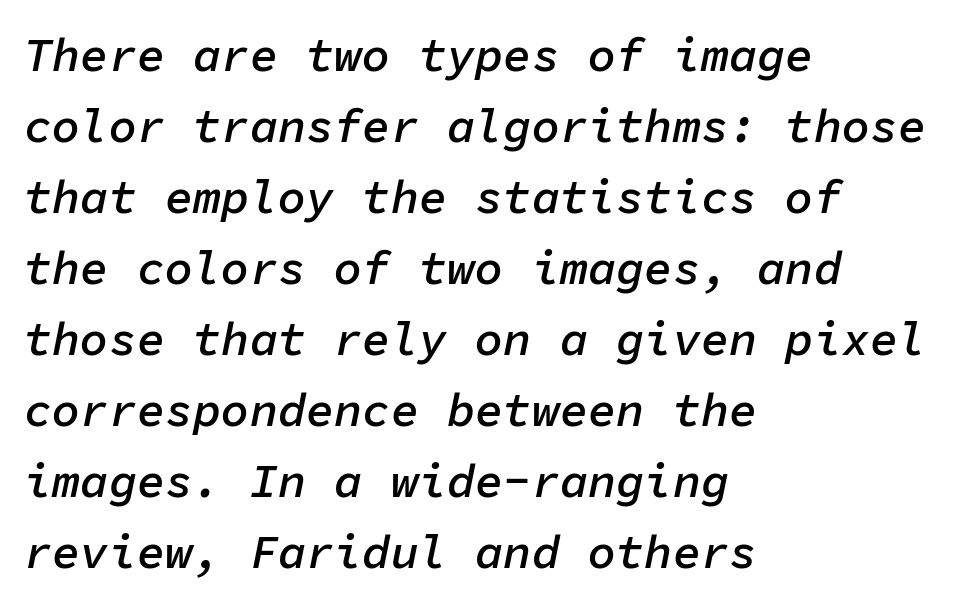
The image shows 47 px semibold type, italic (leaning right), monospaced; set left-aligned, normal line spacing (1.51x), normal letter spacing, not underlined; low stroke contrast and a medium x-height.
